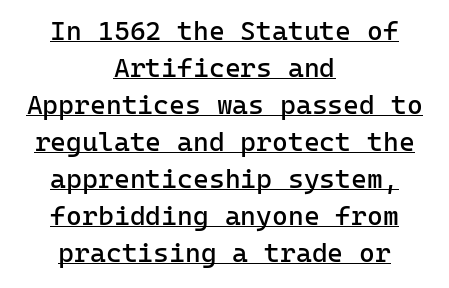
Q: Is the text bold? A: No.
Q: Is the text italic (slanted)? A: No, it is upright.
Q: Is the text underlined? A: Yes.
Q: How is the paragraph aligned? A: Centered.
Q: Is the spacing between letters normal or unusually wide? A: Normal.
Q: Is the spacing between lines tight, normal or loose? A: Normal.
